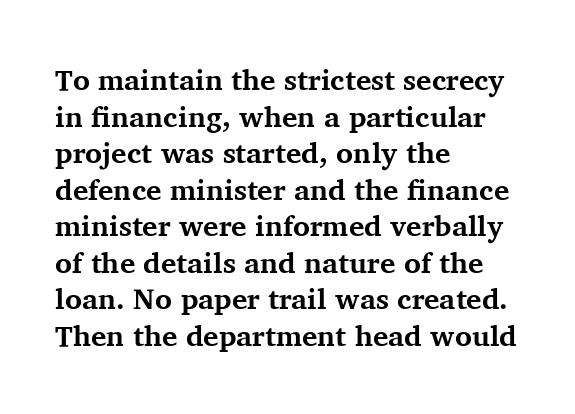
Letter spacing: default. A typesetter would call this proportional, since set widths differ per character. Examine the stroke ends and you'll spot serifs. What weight is shown? A full bold with thick strokes. Reading down the block, your eye returns to a fixed left position each line. Any mark beneath the type? The region is blank.
